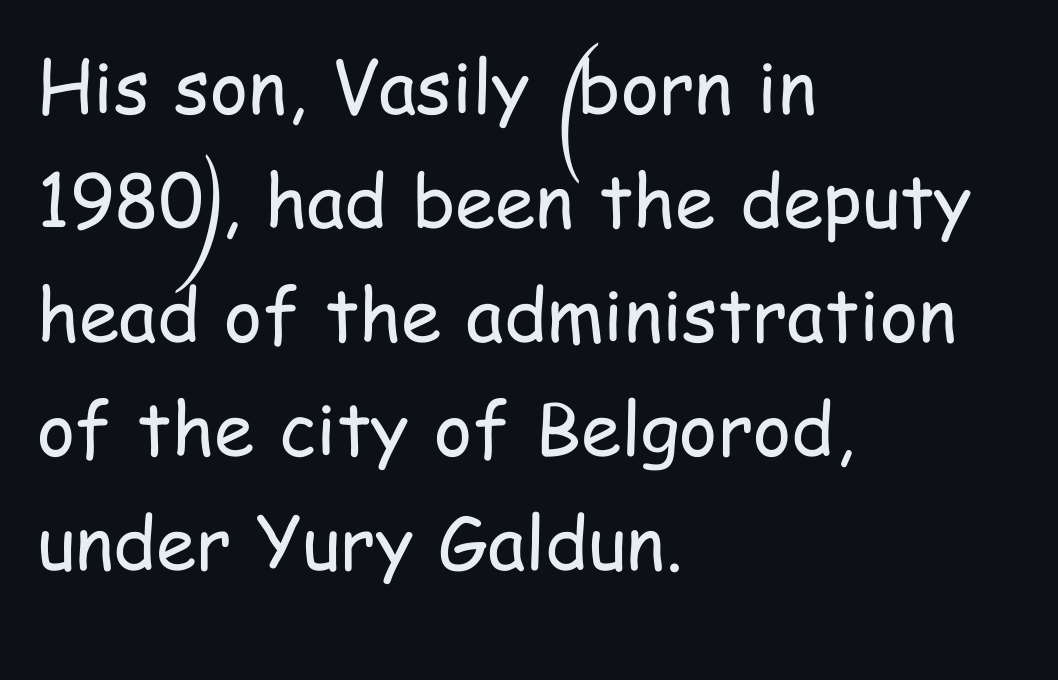
{"serif": "no", "italic": "no", "bold": "no", "weight": "regular", "width": "condensed", "stroke_contrast": "low", "x_height": "medium", "monospaced": "no", "underline": "no", "align": "left", "line_spacing": "normal", "line_spacing_ratio": 1.56, "letter_spacing": "normal", "letter_spacing_em": 0.0, "glyph_px": 73}
